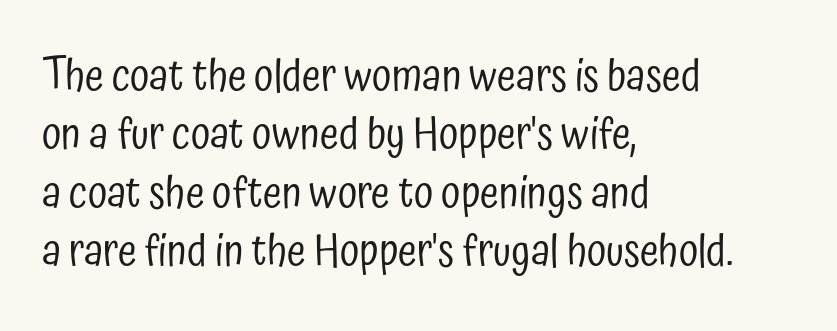
Vertically, the passage feels balanced, rows spaced as you'd expect. The face used here is rendered with its standard letterfit. Has an underline been added? It has not. The letters advance in unequal steps, a hallmark of proportional type. The lettering holds an erect, upright posture throughout.
